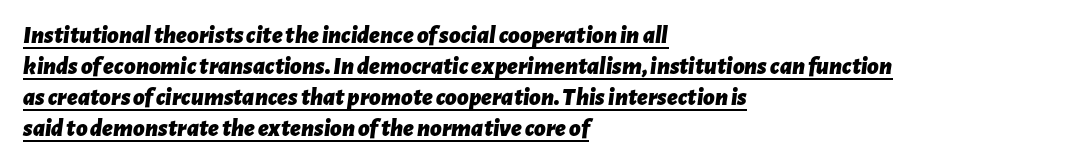
{"italic": "yes", "lean": "right", "slant_degrees": 7, "bold": "yes", "underline": "yes", "align": "left", "line_spacing_ratio": 1.24, "letter_spacing": "normal", "letter_spacing_em": 0.0, "glyph_px": 25}
